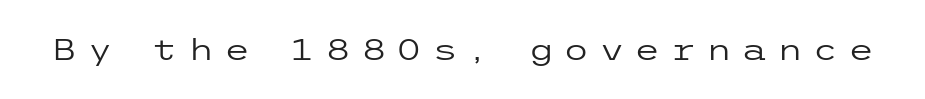
{"serif": "no", "italic": "no", "bold": "no", "weight": "regular", "width": "wide", "stroke_contrast": "low", "x_height": "medium", "underline": "no", "letter_spacing": "wide", "letter_spacing_em": 0.31, "glyph_px": 30}
